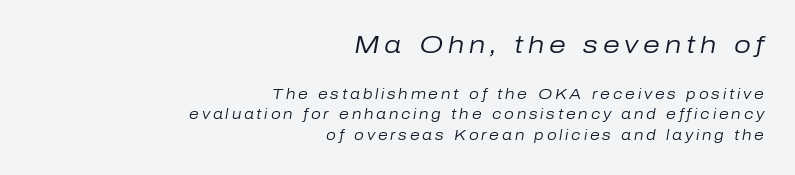
Q: Is the text bold? A: No.
Q: Is the text italic (slanted)? A: Yes, it leans right by about 10 degrees.
Q: Is the text underlined? A: No.
Q: How is the paragraph aligned? A: Right-aligned.
Q: Is the spacing between letters normal or unusually wide? A: Unusually wide.
Q: Is the spacing between lines tight, normal or loose? A: Normal.
Q: Which block of text is set in a larger size, the first (top) or the second (bottom)? A: The first (top) one.
